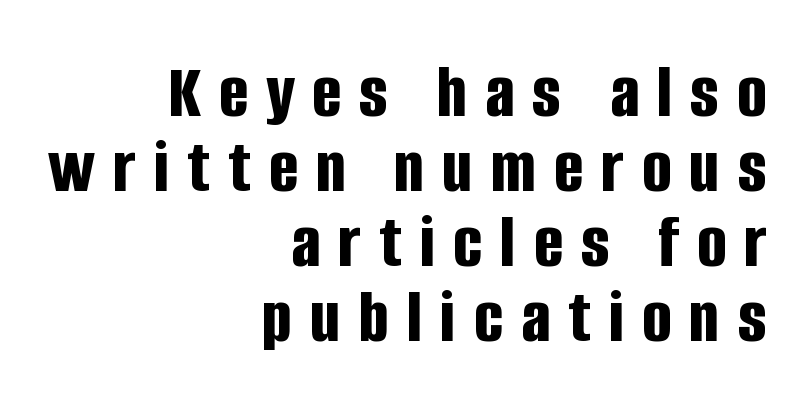
Q: Is the text bold? A: Yes.
Q: Is the text italic (slanted)? A: No, it is upright.
Q: Is the typeface a serif or a sans-serif typeface? A: Sans-serif.
Q: Is the text underlined? A: No.
Q: How is the paragraph aligned? A: Right-aligned.
Q: Is the spacing between letters normal or unusually wide? A: Unusually wide.
Q: Is the spacing between lines tight, normal or loose? A: Tight.
Q: Width (condensed, normal, or wide)? A: Condensed.
Q: Stroke contrast? A: Low.
Q: x-height? A: Large.
Q: Monospaced? A: No.
